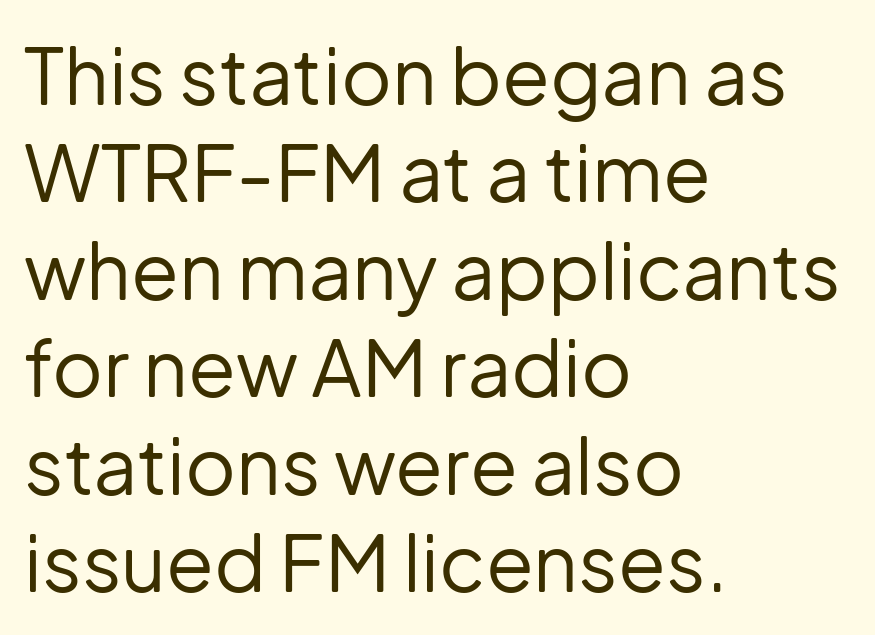
Q: Is the text bold? A: No.
Q: Is the text italic (slanted)? A: No, it is upright.
Q: Is the typeface a serif or a sans-serif typeface? A: Sans-serif.
Q: Is the text underlined? A: No.
Q: How is the paragraph aligned? A: Left-aligned.
Q: Is the spacing between letters normal or unusually wide? A: Normal.
Q: Is the spacing between lines tight, normal or loose? A: Normal.
Q: Width (condensed, normal, or wide)? A: Normal.
Q: Stroke contrast? A: Low.
Q: x-height? A: Medium.
Q: Monospaced? A: No.
